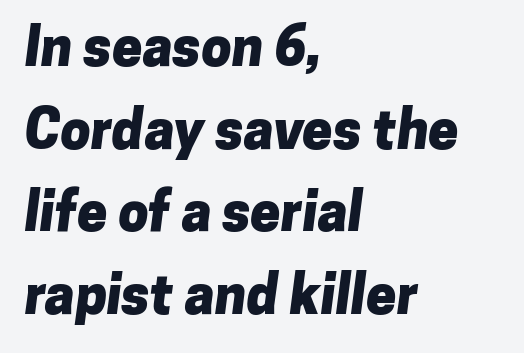
The image shows 54 px heavy sans-serif type; set left-aligned, normal line spacing (1.53x), normal letter spacing, not underlined; low stroke contrast and a medium x-height.
